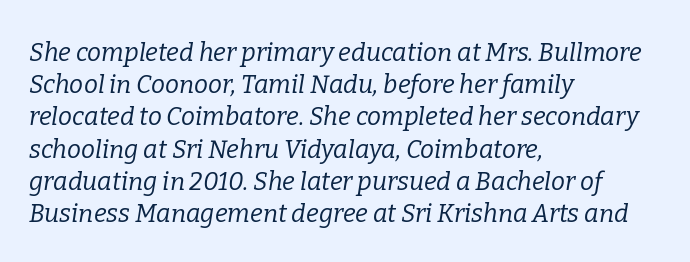
The image shows 25 px text type, italic (leaning right); set left-aligned, normal line spacing (1.29x), normal letter spacing, not underlined.
